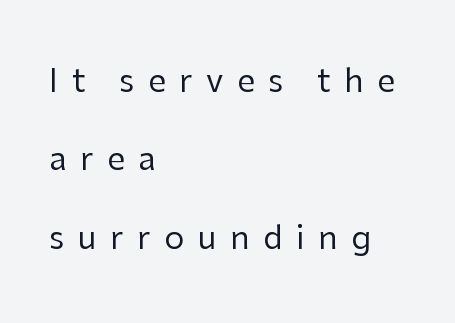
Q: Is the text bold? A: No.
Q: Is the text italic (slanted)? A: No, it is upright.
Q: Is the typeface a serif or a sans-serif typeface? A: Sans-serif.
Q: Is the text underlined? A: No.
Q: How is the paragraph aligned? A: Left-aligned.
Q: Is the spacing between letters normal or unusually wide? A: Unusually wide.
Q: Is the spacing between lines tight, normal or loose? A: Loose.
Q: Width (condensed, normal, or wide)? A: Normal.
Q: Stroke contrast? A: Low.
Q: x-height? A: Medium.
Q: Monospaced? A: No.
